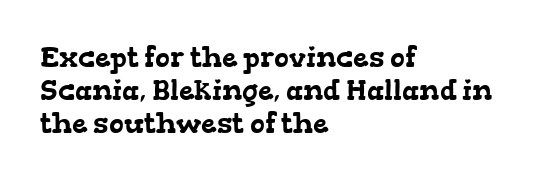
Lines of text with bare space underneath. This rendering employs a face with finishing strokes, i.e., a serif. The face used here is rendered with its standard letterfit. Line starts are locked; line ends wander. Varying glyph widths throughout — classic text-font behaviour.
